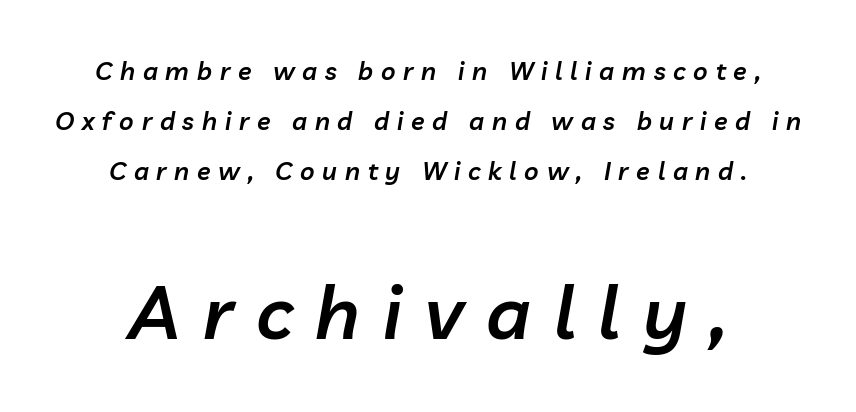
Q: Is the text bold? A: Semi-bold.
Q: Is the text italic (slanted)? A: Yes, it leans right by about 10 degrees.
Q: Is the text underlined? A: No.
Q: Is the spacing between letters normal or unusually wide? A: Unusually wide.
Q: Is the spacing between lines tight, normal or loose? A: Loose.
Q: Which block of text is set in a larger size, the first (top) or the second (bottom)? A: The second (bottom) one.
Q: Width (condensed, normal, or wide)? A: Normal.
Q: Stroke contrast? A: Low.
Q: x-height? A: Medium.
Q: Monospaced? A: No.
